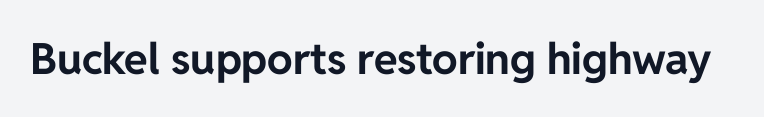
The image shows 43 px bold sans-serif type, upright; set normal letter spacing, not underlined; low stroke contrast and a medium x-height.
